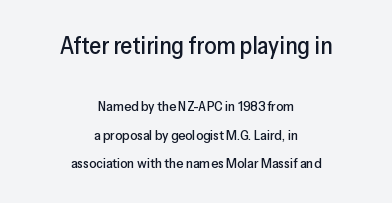
{"italic": "no", "underline": "no", "align": "center", "line_spacing": "loose", "line_spacing_ratio": 2.01, "letter_spacing": "normal", "letter_spacing_em": 0.0, "larger_block": "first", "size_ratio": 1.71, "glyph_px": 24}
